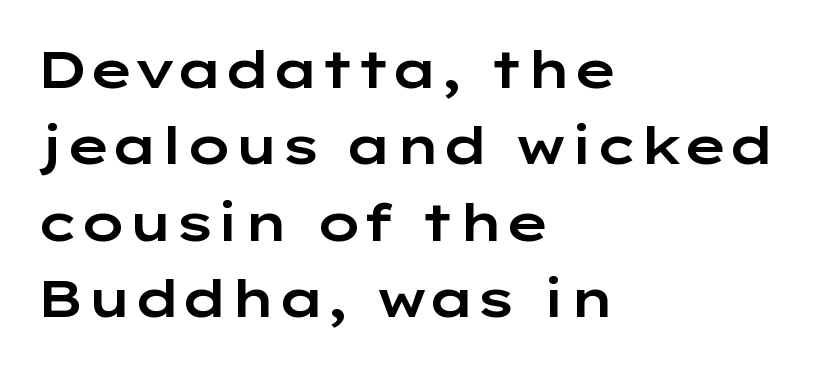
A roman cut, with each character standing at attention. This rendering leaves character spacing at its baseline value. You could not count columns in this text — the font is proportionally spaced. Each letter's strokes conclude bluntly, with no projecting serifs. Summary of vertical rhythm: regular, with standard interline spacing. A clean baseline with only descenders dipping below it.
